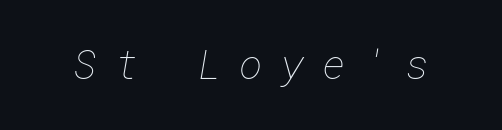
The image shows 40 px thin type; set unusually wide letter spacing (+0.45 em), not underlined; low stroke contrast and a medium x-height.
